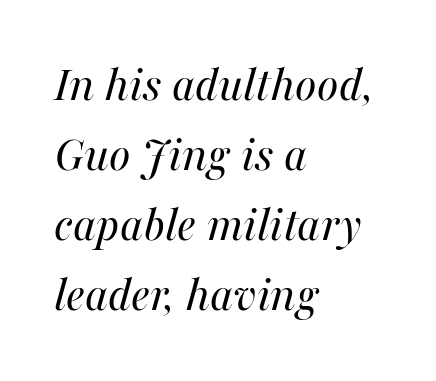
The image shows 51 px regular-weight type, italic (leaning right); set left-aligned, normal line spacing (1.37x), normal letter spacing, not underlined; medium stroke contrast and a medium x-height.
